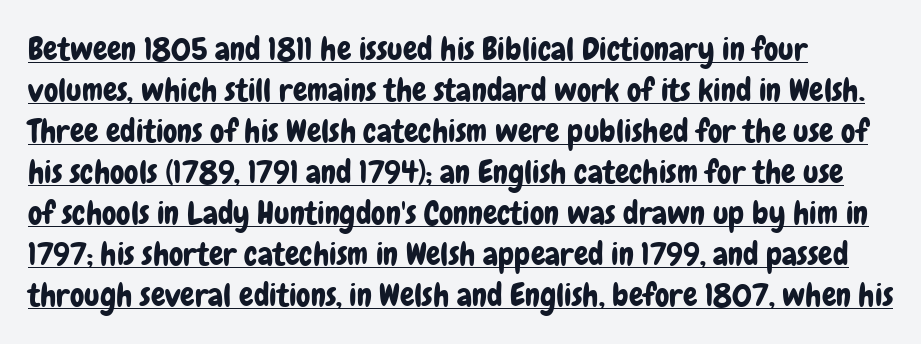
{"serif": "no", "italic": "no", "width": "condensed", "stroke_contrast": "low", "x_height": "medium", "monospaced": "no", "underline": "yes", "line_spacing": "normal", "line_spacing_ratio": 1.28, "letter_spacing": "normal", "letter_spacing_em": 0.0, "glyph_px": 32}
